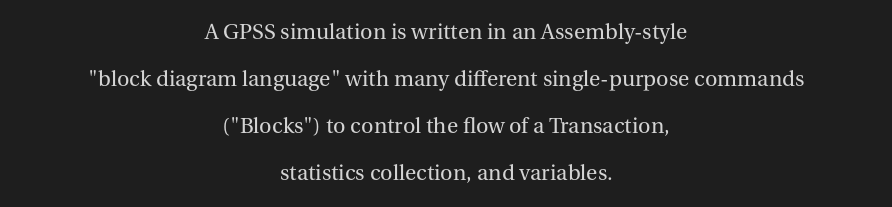
{"italic": "no", "bold": "no", "underline": "no", "align": "center", "line_spacing": "loose", "line_spacing_ratio": 2.04, "letter_spacing": "normal", "letter_spacing_em": 0.0, "glyph_px": 23}
